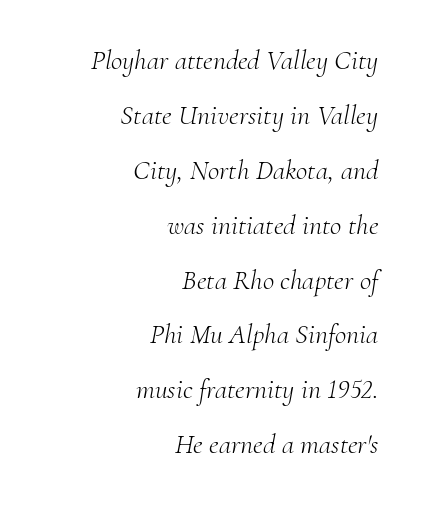
Q: Is the text bold? A: No.
Q: Is the text italic (slanted)? A: Yes, it leans right by about 10 degrees.
Q: Is the typeface a serif or a sans-serif typeface? A: Serif.
Q: Is the text underlined? A: No.
Q: How is the paragraph aligned? A: Right-aligned.
Q: Is the spacing between letters normal or unusually wide? A: Normal.
Q: Is the spacing between lines tight, normal or loose? A: Loose.
Q: Width (condensed, normal, or wide)? A: Normal.
Q: Stroke contrast? A: Medium.
Q: x-height? A: Small.
Q: Monospaced? A: No.
